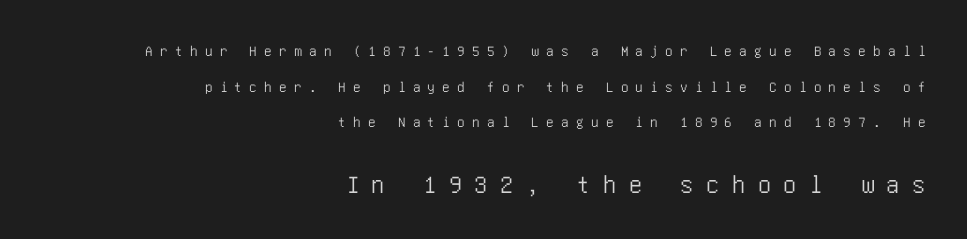
The image shows 26 px text type, upright; set right-aligned, loose line spacing (2.38x), unusually wide letter spacing (+0.49 em), not underlined; the second (bottom) block is 1.73x larger.
